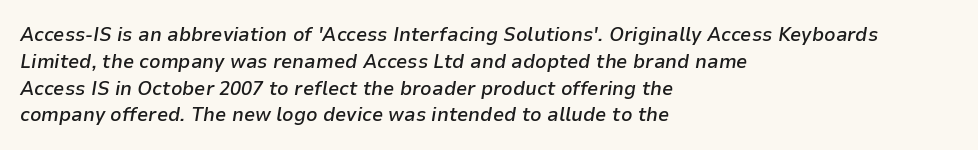
The image shows 20 px text type, italic (leaning right); set left-aligned, normal line spacing (1.34x), normal letter spacing, not underlined.
